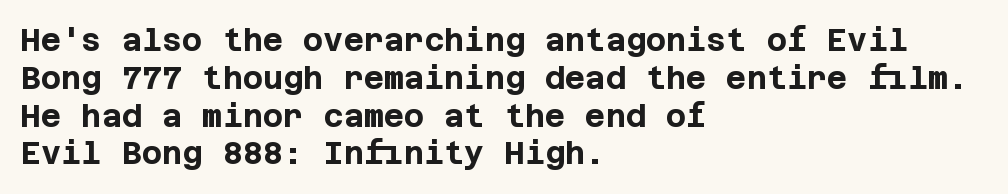
Q: Is the text bold? A: Yes.
Q: Is the text italic (slanted)? A: No, it is upright.
Q: Is the typeface a serif or a sans-serif typeface? A: Sans-serif.
Q: Is the text underlined? A: No.
Q: How is the paragraph aligned? A: Left-aligned.
Q: Is the spacing between letters normal or unusually wide? A: Normal.
Q: Width (condensed, normal, or wide)? A: Normal.
Q: Stroke contrast? A: Low.
Q: x-height? A: Large.
